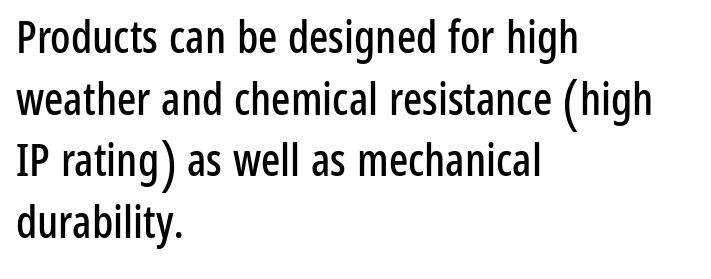
Each word holds together tightly as a unit, with standard inter-letter gaps. The type family on display is of the sans-serif kind. A typesetter would call this proportional, since set widths differ per character. The space beneath each line is pristine and unruled.
